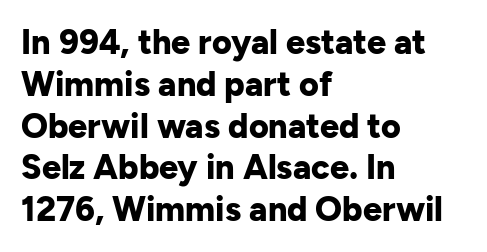
The image shows 34 px bold sans-serif type, upright; set left-aligned, line spacing 1.23x, normal letter spacing, not underlined; low stroke contrast and a medium x-height.
